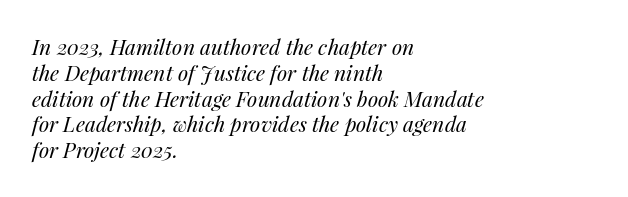
The image shows 21 px text type, italic (leaning right); set left-aligned, line spacing 1.23x, normal letter spacing, not underlined.
